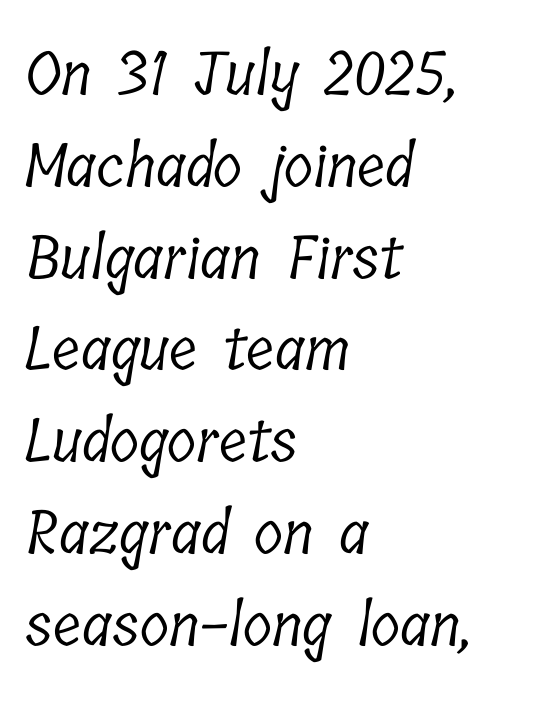
{"serif": "yes", "bold": "no", "weight": "light", "width": "condensed", "stroke_contrast": "low", "x_height": "medium", "monospaced": "no", "underline": "no", "align": "left", "line_spacing": "normal", "line_spacing_ratio": 1.53, "letter_spacing": "normal", "letter_spacing_em": 0.0, "glyph_px": 60}
